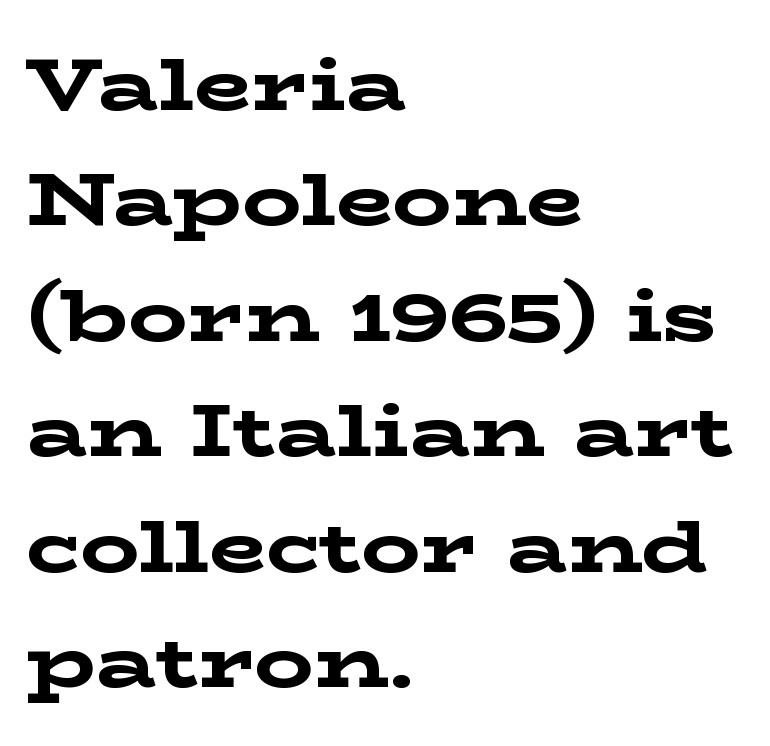
Regarding leading, the lines here are spaced in the standard way. This sample is left-justified, so line endings fall wherever the words run out. Anything drawn beneath the words? Only blank space. Spacing verdict: proportional, widths tailored to each character. In terms of letterform style, serifs are clearly present.
